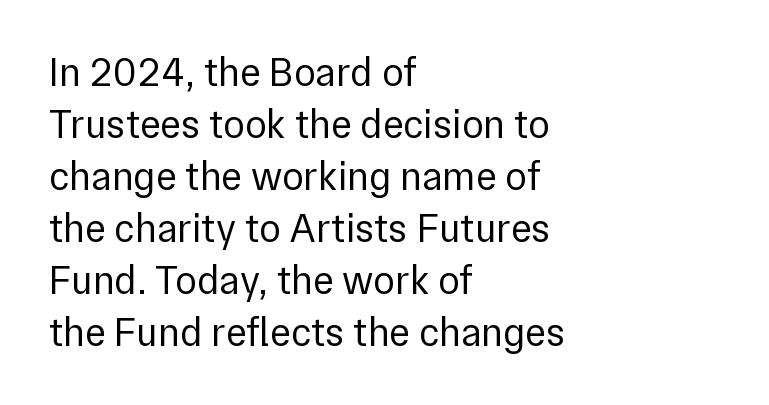
Normally led — the rows are evenly, conventionally spaced. These lines are composed in type without serifs. The strokes carry an ordinary text weight at most. Any mark beneath the type? The region is blank. The font's upright variant was chosen for this text.
